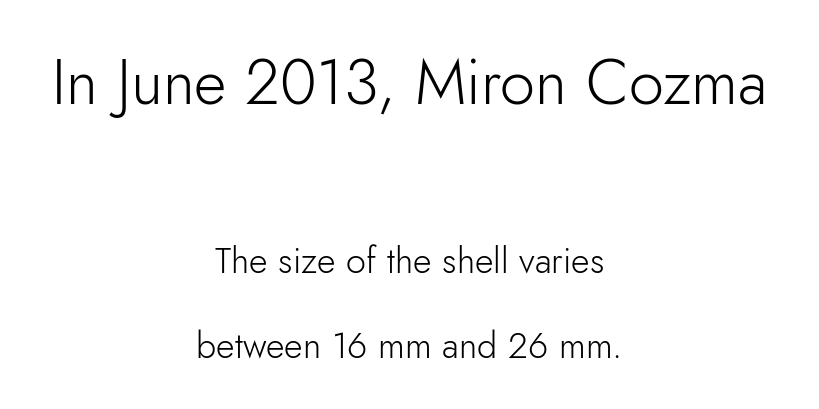
The rendering shrinks the type as you move from the upper chunk to the lower. The specimen omits any rule beneath the text block's lines. Nope, no serifs anywhere on these letters. What's the leading like? Stretched, with rows far apart. Character widths vary here, with narrow letters taking less room than wide ones. Does the copy run flush right? No — it is centered line by line.
